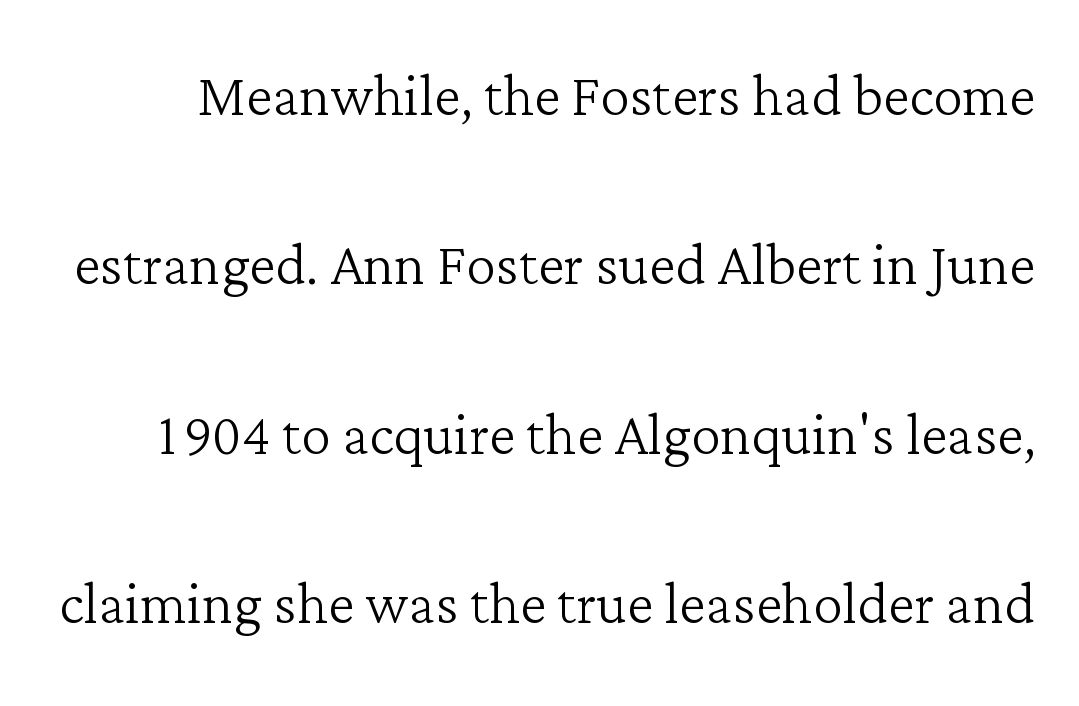
The image shows 75 px light serif type, upright; set loose line spacing (2.26x), normal letter spacing, not underlined; low stroke contrast and a medium x-height.
